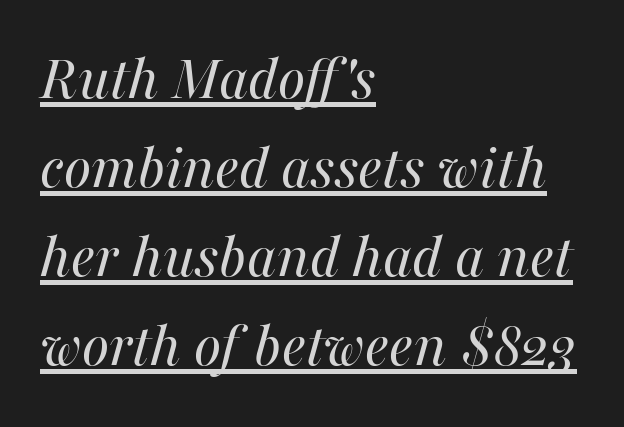
Q: Is the text bold? A: No.
Q: Is the text italic (slanted)? A: Yes, it leans right by about 16 degrees.
Q: Is the text underlined? A: Yes.
Q: How is the paragraph aligned? A: Left-aligned.
Q: Is the spacing between letters normal or unusually wide? A: Normal.
Q: Is the spacing between lines tight, normal or loose? A: Normal.
Q: Width (condensed, normal, or wide)? A: Normal.
Q: Stroke contrast? A: Medium.
Q: x-height? A: Medium.
Q: Monospaced? A: No.
